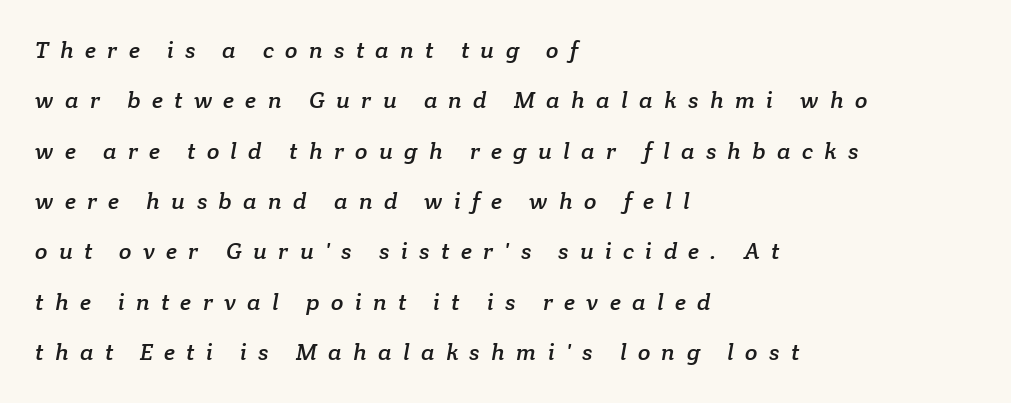
The image shows 23 px text type; set left-aligned, loose line spacing (2.19x), unusually wide letter spacing (+0.49 em), not underlined.
